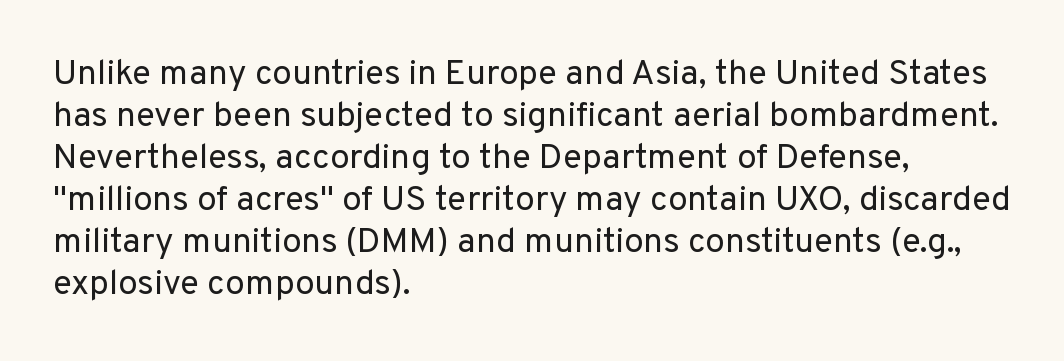
{"serif": "no", "italic": "no", "bold": "no", "weight": "regular", "width": "normal", "stroke_contrast": "low", "x_height": "medium", "monospaced": "no", "underline": "no", "align": "left", "line_spacing_ratio": 1.2, "letter_spacing": "normal", "letter_spacing_em": 0.0, "glyph_px": 35}
